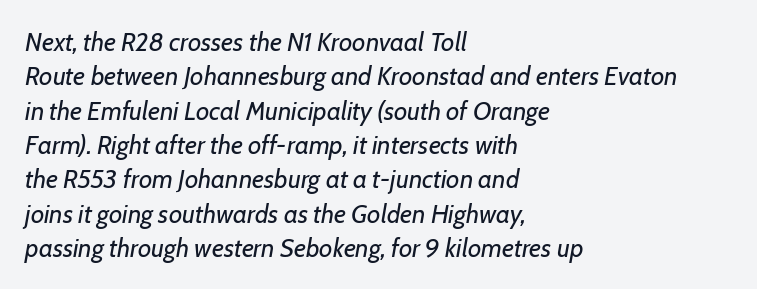
{"italic": "yes", "lean": "right", "slant_degrees": 7, "bold": "no", "underline": "no", "align": "left", "line_spacing": "normal", "line_spacing_ratio": 1.32, "letter_spacing": "normal", "letter_spacing_em": 0.0, "glyph_px": 26}
